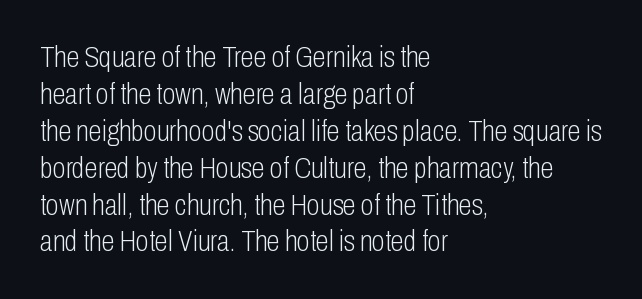
Q: Is the text bold? A: No.
Q: Is the text italic (slanted)? A: No, it is upright.
Q: Is the typeface a serif or a sans-serif typeface? A: Sans-serif.
Q: Is the text underlined? A: No.
Q: How is the paragraph aligned? A: Left-aligned.
Q: Is the spacing between letters normal or unusually wide? A: Normal.
Q: Width (condensed, normal, or wide)? A: Condensed.
Q: Stroke contrast? A: Low.
Q: x-height? A: Medium.
Q: Monospaced? A: No.
